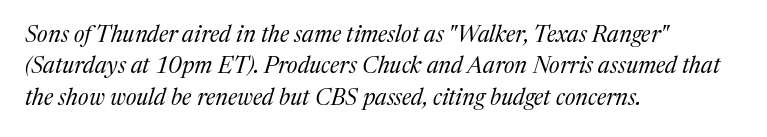
The image shows 23 px text type, italic (leaning right); set left-aligned, normal line spacing (1.36x), normal letter spacing, not underlined.
